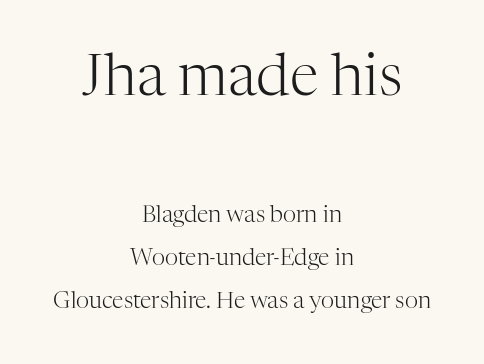
Q: Is the text bold? A: No.
Q: Is the text italic (slanted)? A: No, it is upright.
Q: Is the typeface a serif or a sans-serif typeface? A: Serif.
Q: Is the text underlined? A: No.
Q: How is the paragraph aligned? A: Centered.
Q: Is the spacing between letters normal or unusually wide? A: Normal.
Q: Which block of text is set in a larger size, the first (top) or the second (bottom)? A: The first (top) one.
Q: Width (condensed, normal, or wide)? A: Normal.
Q: Stroke contrast? A: High.
Q: x-height? A: Medium.
Q: Monospaced? A: No.
